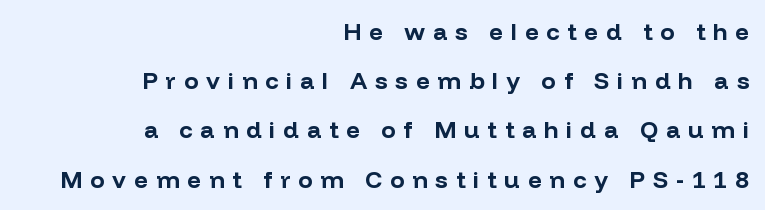
{"italic": "no", "bold": "yes", "underline": "no", "align": "right", "line_spacing": "loose", "line_spacing_ratio": 2.05, "letter_spacing": "wide", "letter_spacing_em": 0.33, "glyph_px": 24}
